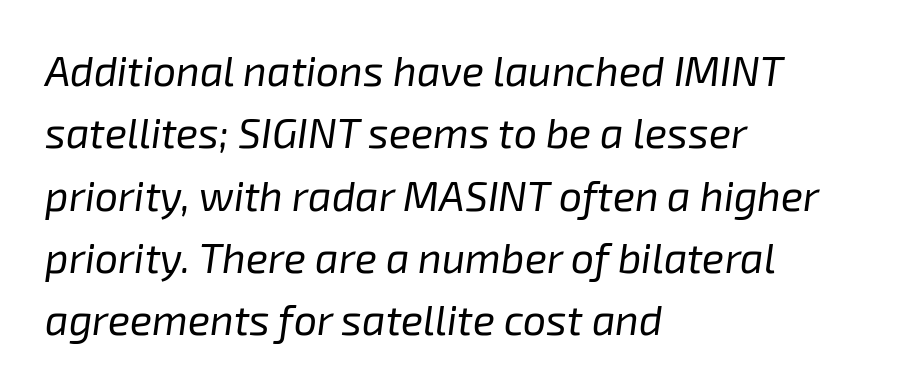
Successive baselines arrive at the customary interval. Varying glyph widths throughout — classic text-font behaviour. Casual observation: everything's shoved over to the left. Anything drawn beneath the words? Only blank space. There's an unmistakable incline to the writing here. In terms of letterspacing, this is plain default setting.
